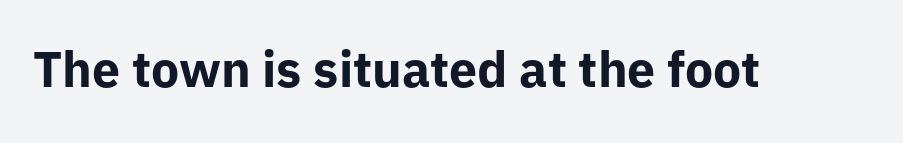
Q: Is the text bold? A: Yes.
Q: Is the text italic (slanted)? A: No, it is upright.
Q: Is the typeface a serif or a sans-serif typeface? A: Sans-serif.
Q: Is the text underlined? A: No.
Q: Is the spacing between letters normal or unusually wide? A: Normal.
Q: Width (condensed, normal, or wide)? A: Normal.
Q: Stroke contrast? A: Low.
Q: x-height? A: Medium.
Q: Monospaced? A: No.
